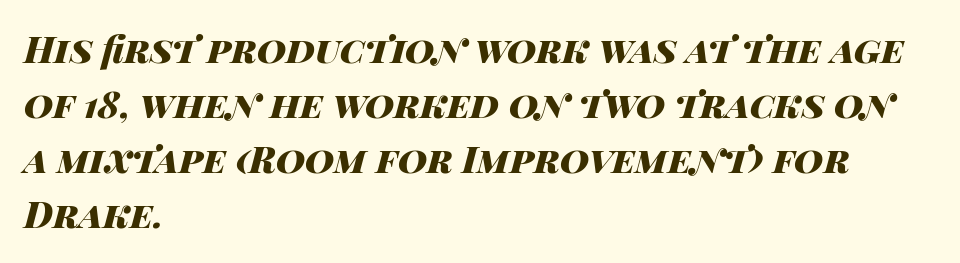
A dark, heavy texture on the line: the type is bold. If you drew a ruler down the left edge, every line would touch it. The rendering applies a slant to the glyphs. The line-height multiplier appears to be the usual default. Descenders are the only things crossing below the line.
